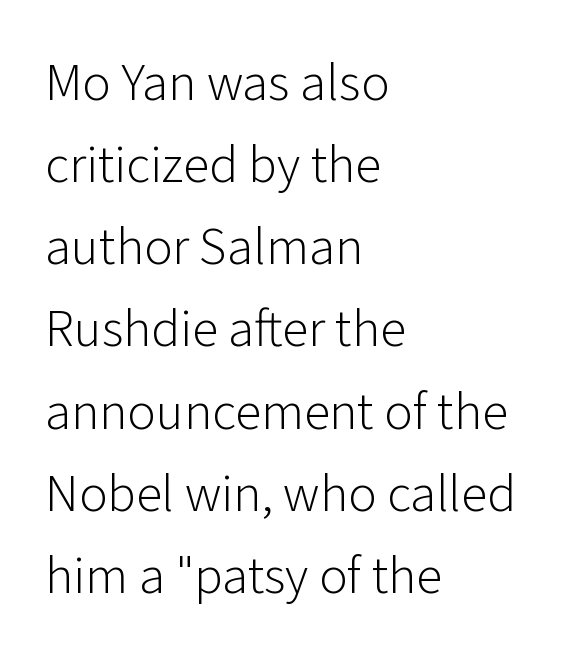
In terms of letterspacing, this is plain default setting. How would I describe the line gaps? Plain and ordinary. Posture: straight, roman, zero tilt. The area under the type is left untouched. Grotesque or geometric, the face here clearly has no serifs.
